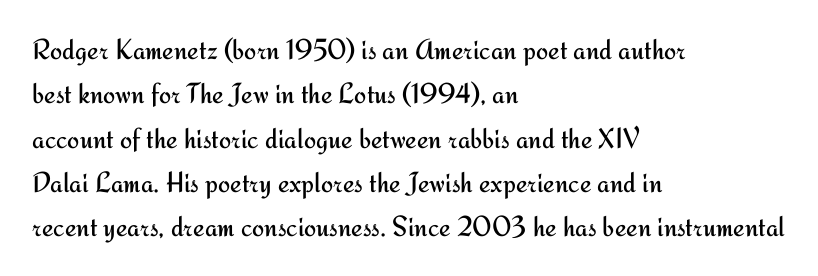
The image shows 29 px regular-weight sans-serif type, upright; set left-aligned, normal line spacing (1.53x), normal letter spacing, not underlined; medium stroke contrast and a small x-height.
